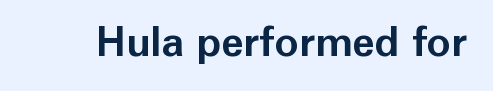
The image shows 41 px bold sans-serif type, upright; set normal letter spacing, not underlined; low stroke contrast and a medium x-height.
